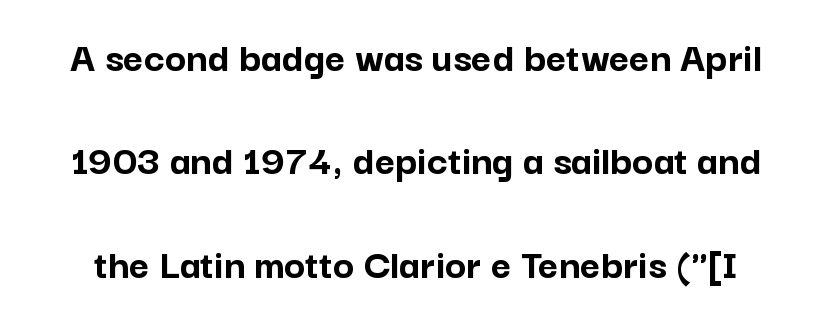
The image shows 44 px semibold sans-serif type, upright; set loose line spacing (2.35x), normal letter spacing, not underlined; low stroke contrast and a medium x-height.
